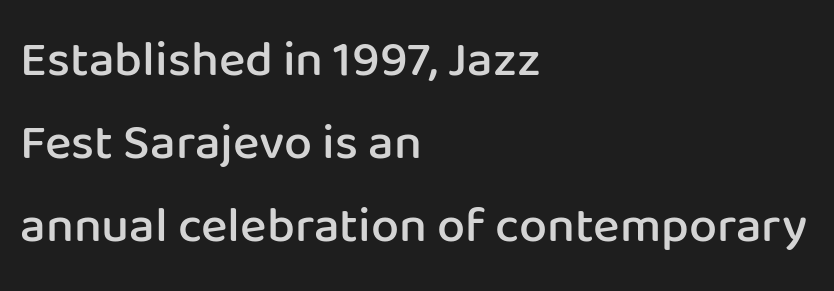
{"serif": "no", "italic": "no", "bold": "semi", "weight": "semibold", "width": "normal", "stroke_contrast": "low", "x_height": "medium", "monospaced": "no", "underline": "no", "align": "left", "line_spacing": "normal", "line_spacing_ratio": 1.66, "letter_spacing": "normal", "letter_spacing_em": 0.0, "glyph_px": 50}
